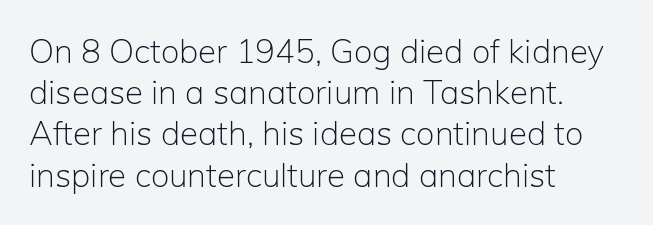
{"serif": "no", "italic": "no", "bold": "no", "weight": "light", "width": "normal", "stroke_contrast": "low", "x_height": "medium", "monospaced": "no", "underline": "no", "align": "left", "line_spacing": "normal", "line_spacing_ratio": 1.25, "letter_spacing": "normal", "letter_spacing_em": 0.0, "glyph_px": 33}
